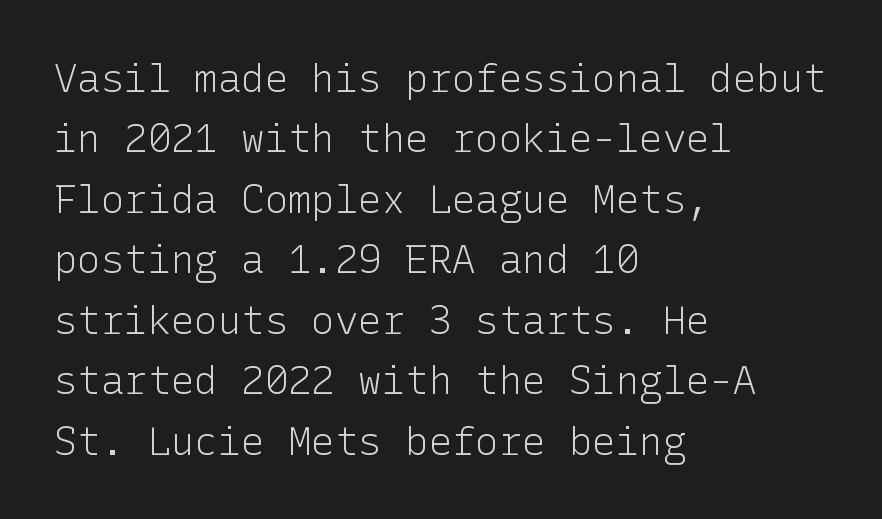
{"serif": "no", "italic": "no", "bold": "no", "weight": "light", "width": "normal", "stroke_contrast": "low", "x_height": "medium", "underline": "no", "align": "left", "line_spacing": "normal", "line_spacing_ratio": 1.55, "letter_spacing": "normal", "letter_spacing_em": 0.0, "glyph_px": 39}
